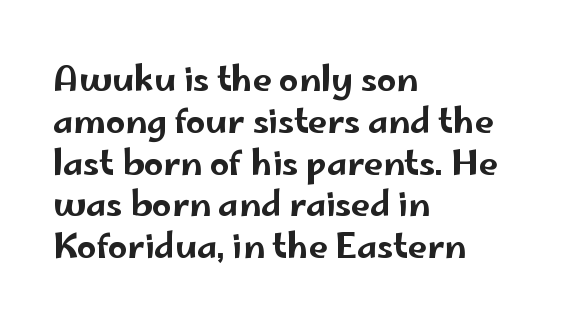
Q: Is the text italic (slanted)? A: No, it is upright.
Q: Is the typeface a serif or a sans-serif typeface? A: Sans-serif.
Q: Is the text underlined? A: No.
Q: How is the paragraph aligned? A: Left-aligned.
Q: Is the spacing between letters normal or unusually wide? A: Normal.
Q: Width (condensed, normal, or wide)? A: Wide.
Q: Stroke contrast? A: Low.
Q: x-height? A: Small.
Q: Monospaced? A: No.
